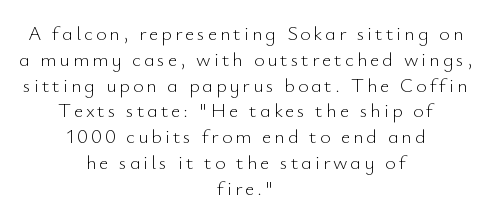
If you folded the block vertically in half, each line would mirror itself in length. The strip under each line holds only bare page. Letters have the restrained weight of plain body copy at most. What's the leading like? Ordinary, nothing unusual.
